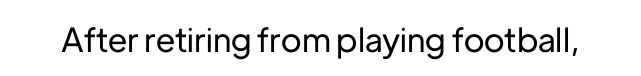
Is the letter spacing exaggerated? No — it looks like the ordinary default. A clean baseline with only descenders dipping below it. Is this a sans? Yes — the strokes have no serifs. Character widths vary here, with narrow letters taking less room than wide ones. Unlike italic type, these characters show no tilt at all.
